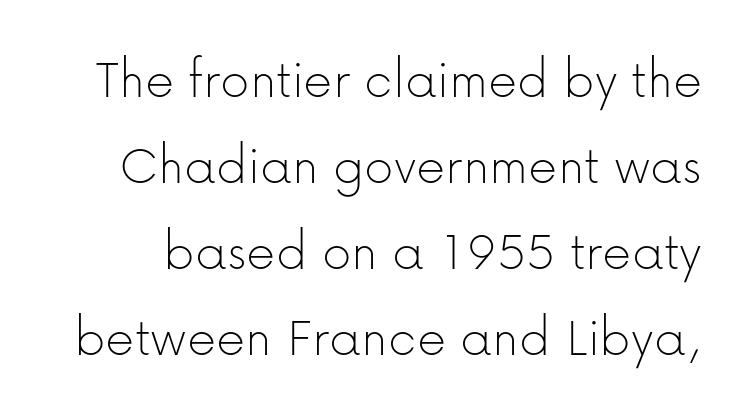
Is the type heavy? It reads as light-to-regular instead. Unlike a traditional serif, this face leaves its strokes unadorned. A typesetter would call this zero additional tracking. Only glyphs here, with clear space below each row. The rendering uses natural spacing where letterforms have individual widths. The lettering holds an erect, upright posture throughout.
